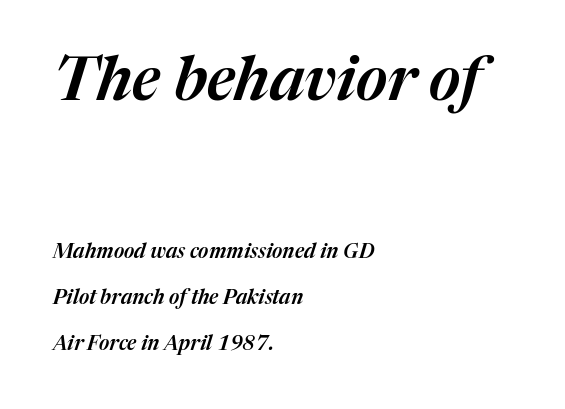
Large over small — that's the arrangement of the two blocks here. You could call the tracking neutral — neither tight nor loose. Bare-footed words on every line. This is oblique type, the kind used for emphasis or titles. This sample trades compactness for vertical openness between lines. Line starts are locked; line ends wander.
